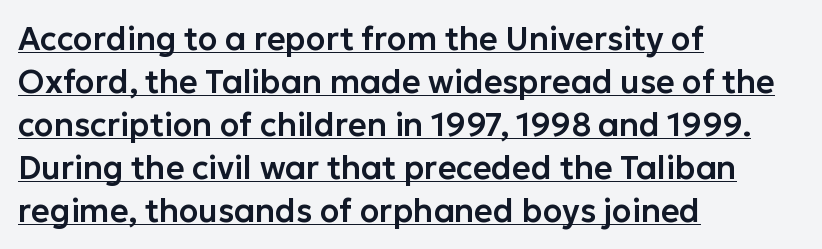
Do the letters lean? They stand straight. Looks like regular typesetting: each glyph gets only the width it needs. Notice how the passage keeps a crisp vertical edge on the left only. Quick note: underline on. Does the type have serifs? No, each stem ends abruptly. Summary of vertical rhythm: regular, with standard interline spacing.
